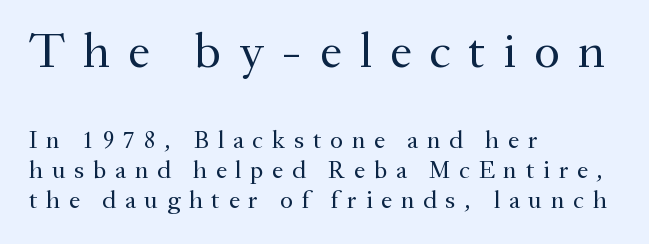
Q: Is the text bold? A: No.
Q: Is the text italic (slanted)? A: No, it is upright.
Q: Is the typeface a serif or a sans-serif typeface? A: Serif.
Q: Is the text underlined? A: No.
Q: How is the paragraph aligned? A: Left-aligned.
Q: Is the spacing between letters normal or unusually wide? A: Unusually wide.
Q: Which block of text is set in a larger size, the first (top) or the second (bottom)? A: The first (top) one.
Q: Width (condensed, normal, or wide)? A: Normal.
Q: Stroke contrast? A: Medium.
Q: x-height? A: Small.
Q: Monospaced? A: No.
